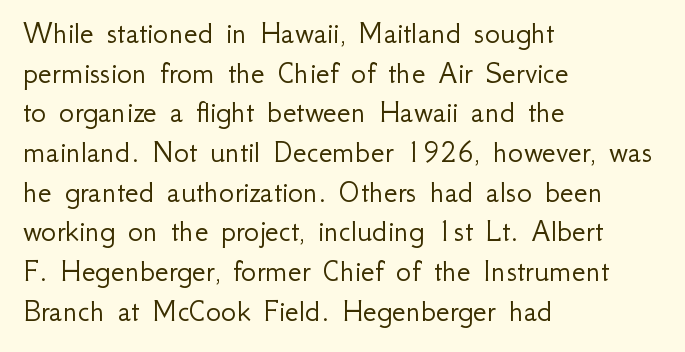
The image shows 32 px light sans-serif type, upright; set left-aligned, line spacing 1.24x, normal letter spacing, not underlined; low stroke contrast and a small x-height.
